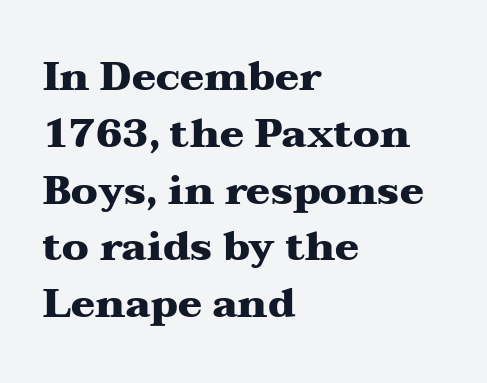
Q: Is the text bold? A: Yes.
Q: Is the text italic (slanted)? A: No, it is upright.
Q: Is the typeface a serif or a sans-serif typeface? A: Serif.
Q: Is the text underlined? A: No.
Q: How is the paragraph aligned? A: Left-aligned.
Q: Is the spacing between letters normal or unusually wide? A: Normal.
Q: Is the spacing between lines tight, normal or loose? A: Normal.
Q: Width (condensed, normal, or wide)? A: Wide.
Q: Stroke contrast? A: Medium.
Q: x-height? A: Medium.
Q: Monospaced? A: No.
